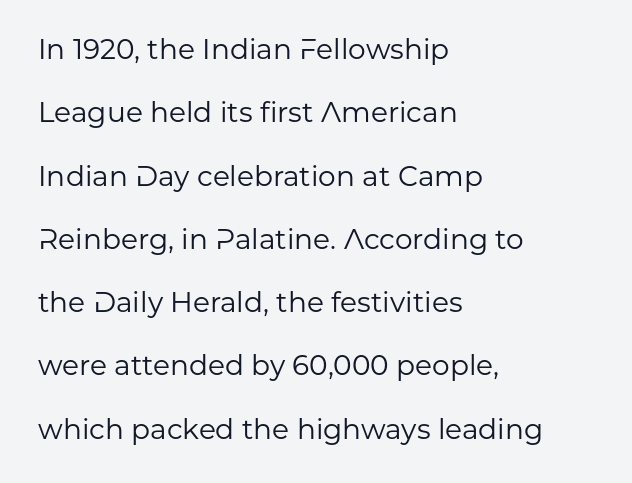
{"serif": "no", "italic": "no", "bold": "no", "weight": "regular", "width": "normal", "stroke_contrast": "low", "x_height": "medium", "monospaced": "no", "underline": "no", "align": "left", "line_spacing": "loose", "line_spacing_ratio": 2.26, "letter_spacing": "normal", "letter_spacing_em": 0.0, "glyph_px": 28}
